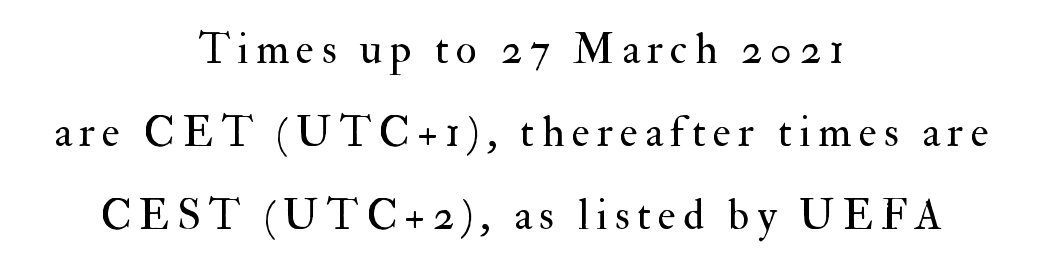
{"serif": "yes", "italic": "no", "bold": "no", "weight": "regular", "width": "normal", "stroke_contrast": "medium", "x_height": "small", "monospaced": "no", "underline": "no", "align": "center", "line_spacing": "loose", "line_spacing_ratio": 1.93, "glyph_px": 43}
